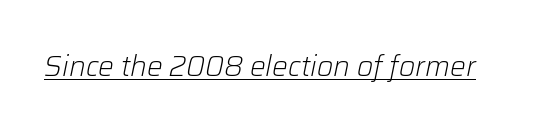
The image shows 28 px light type, italic (leaning right); set normal letter spacing, underlined; low stroke contrast and a medium x-height.
